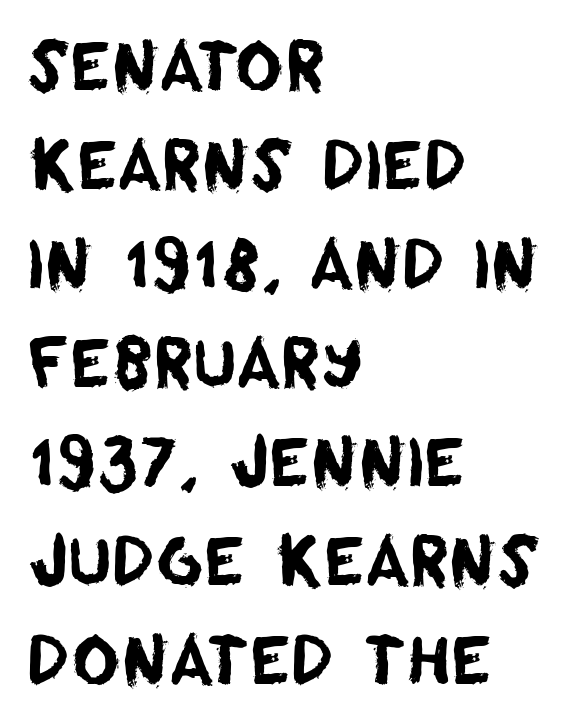
Q: Is the typeface a serif or a sans-serif typeface? A: Sans-serif.
Q: Is the text underlined? A: No.
Q: How is the paragraph aligned? A: Left-aligned.
Q: Is the spacing between letters normal or unusually wide? A: Normal.
Q: Is the spacing between lines tight, normal or loose? A: Normal.
Q: Width (condensed, normal, or wide)? A: Normal.
Q: Stroke contrast? A: Low.
Q: x-height? A: Large.
Q: Monospaced? A: No.
